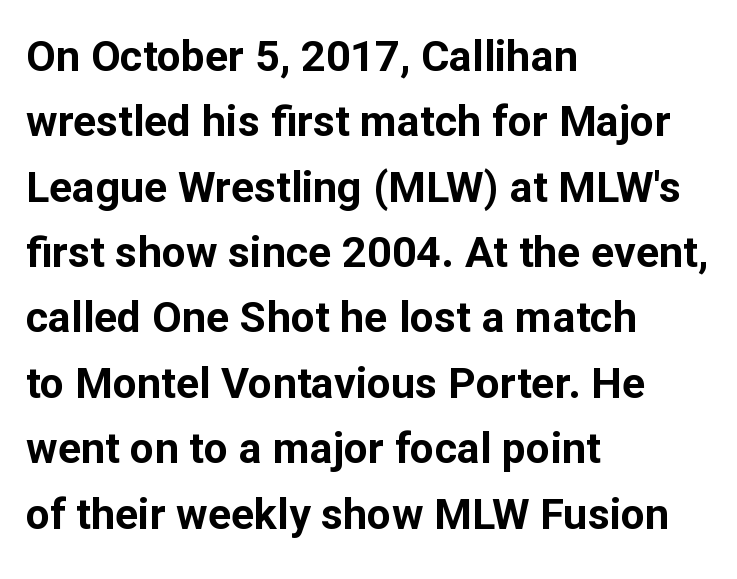
The passage shown has conventional tracking throughout. As a designer I'd log this as weight 700, bold. In terms of leading, this rendering sits right in the middle. What kind of face is this? One without serifs — a sans.
